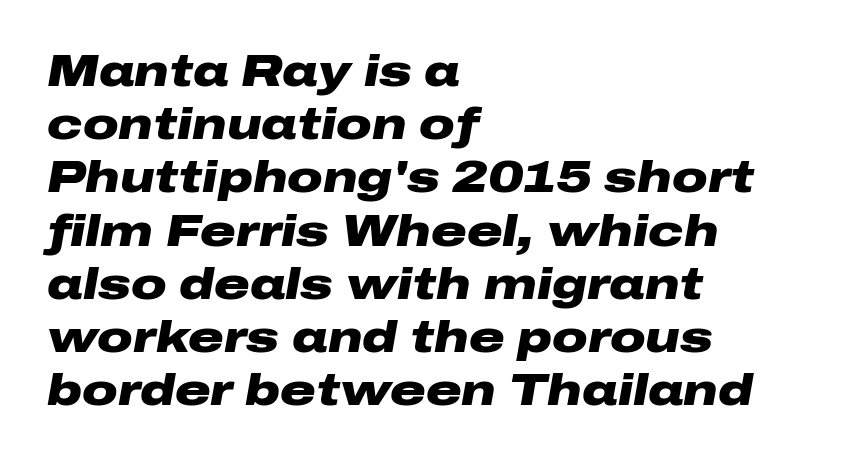
Has an underline been added? It has not. There's an unmistakable incline to the writing here. Heft: maximum for text — a bold. Teacher's note: observe the even left margin — that is flush-left alignment. You could not count columns in this text — the font is proportionally spaced. This rendering leaves character spacing at its baseline value.
